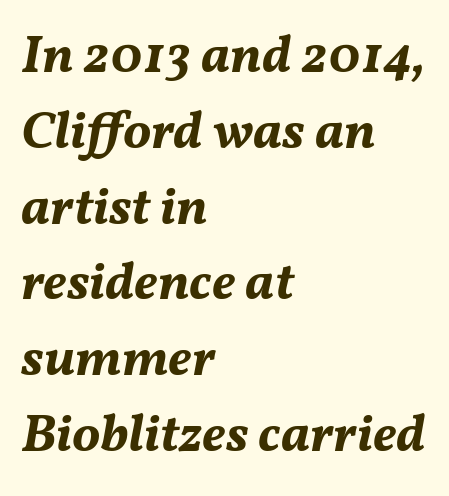
{"italic": "yes", "lean": "right", "slant_degrees": 11, "bold": "yes", "weight": "bold", "width": "normal", "stroke_contrast": "medium", "x_height": "medium", "monospaced": "no", "underline": "no", "align": "left", "line_spacing": "normal", "line_spacing_ratio": 1.43, "letter_spacing": "normal", "letter_spacing_em": 0.0, "glyph_px": 53}
